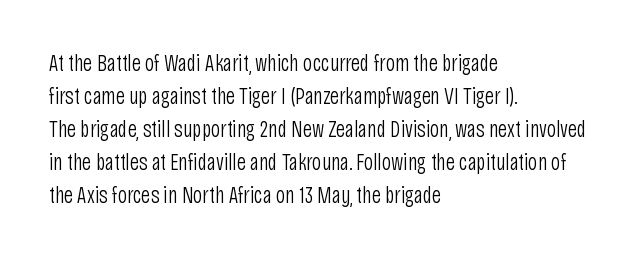
Q: Is the text bold? A: No.
Q: Is the text italic (slanted)? A: No, it is upright.
Q: Is the text underlined? A: No.
Q: How is the paragraph aligned? A: Left-aligned.
Q: Is the spacing between letters normal or unusually wide? A: Normal.
Q: Is the spacing between lines tight, normal or loose? A: Normal.
